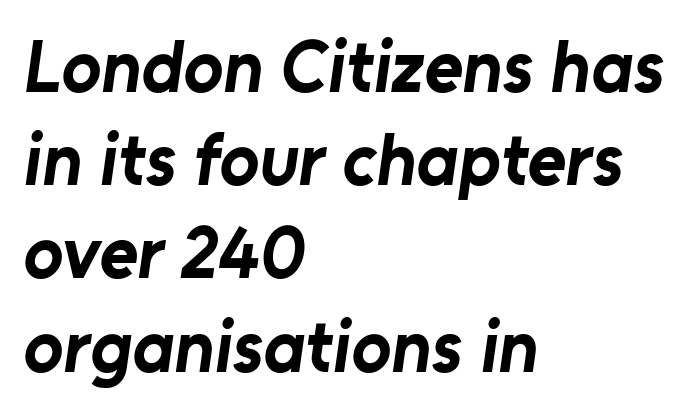
Type without underlining. The letters sit at their default tracking, neither squeezed nor spread. The text was rendered using a sans face with plain stroke endings. Its strokes are broad and dark, the hallmark of bold type.
